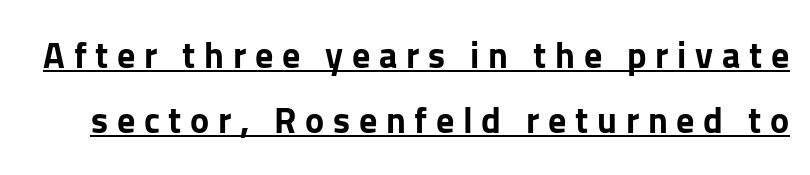
{"serif": "no", "italic": "no", "bold": "yes", "weight": "bold", "width": "normal", "stroke_contrast": "low", "x_height": "medium", "monospaced": "no", "underline": "yes", "line_spacing_ratio": 1.8, "letter_spacing": "wide", "letter_spacing_em": 0.24, "glyph_px": 36}
